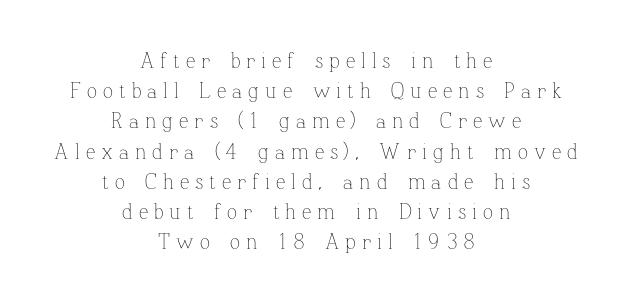
{"italic": "no", "bold": "no", "underline": "no", "align": "center", "line_spacing": "normal", "line_spacing_ratio": 1.44, "letter_spacing": "wide", "letter_spacing_em": 0.29, "glyph_px": 21}
